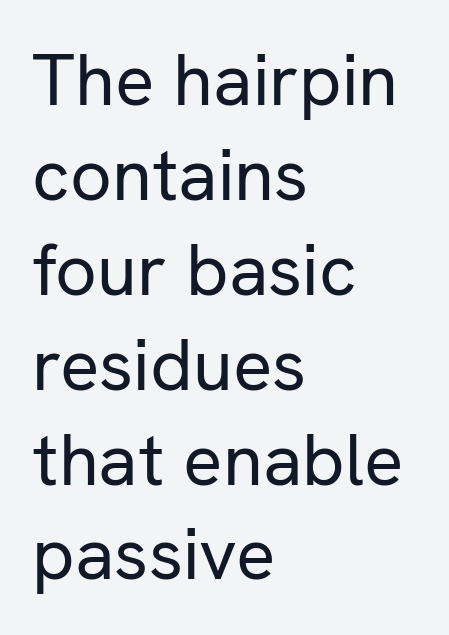
{"serif": "no", "italic": "no", "bold": "no", "weight": "regular", "width": "normal", "stroke_contrast": "low", "x_height": "medium", "monospaced": "no", "underline": "no", "align": "left", "line_spacing": "normal", "line_spacing_ratio": 1.3, "letter_spacing": "normal", "letter_spacing_em": 0.0, "glyph_px": 73}
